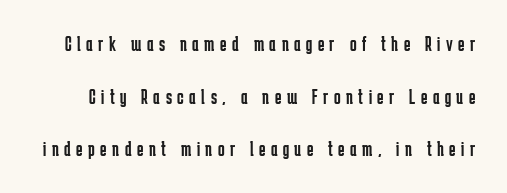
Q: Is the text bold? A: No.
Q: Is the text italic (slanted)? A: No, it is upright.
Q: Is the text underlined? A: No.
Q: Is the spacing between letters normal or unusually wide? A: Unusually wide.
Q: Is the spacing between lines tight, normal or loose? A: Loose.
